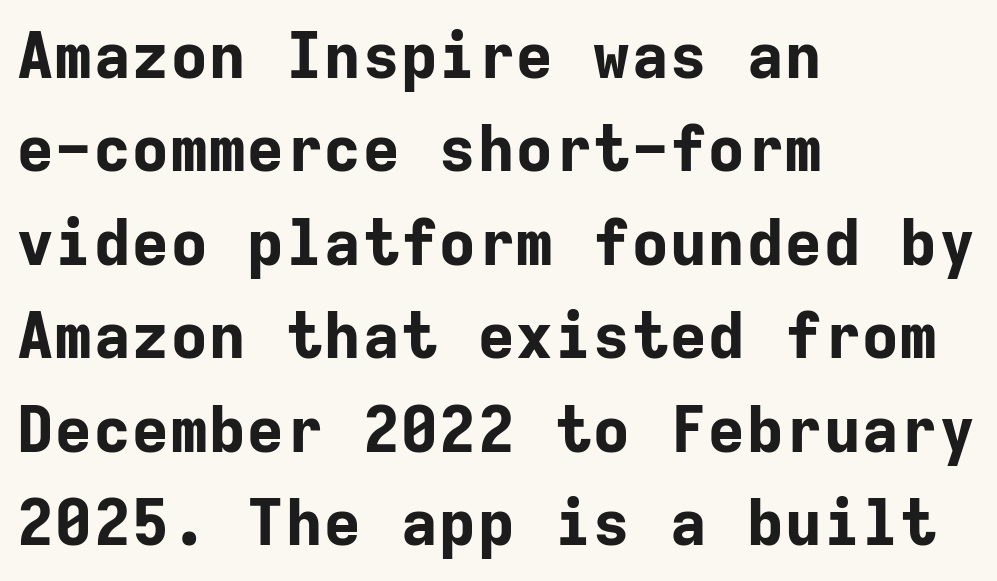
In CSS terms this would be text-align: left. Quick note: not italic, upright. The letters are bold, with thick, heavy strokes. Nobody drew a line under any word here. The block of text has a typical density, with ordinary space between rows. The face used here is a sans, in the tradition of grotesques and geometrics.
